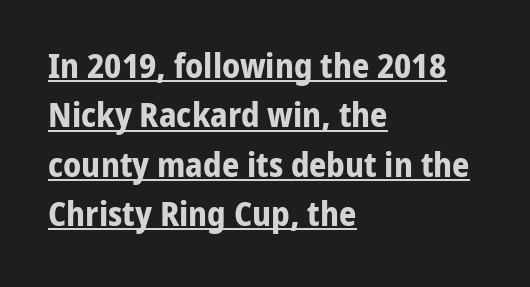
Honestly, the letter spacing is just normal — you wouldn't notice it. Descenders here cross a horizontal rule under the line. Casual observation: everything's shoved over to the left. The sample has been set heavy, in full bold.
